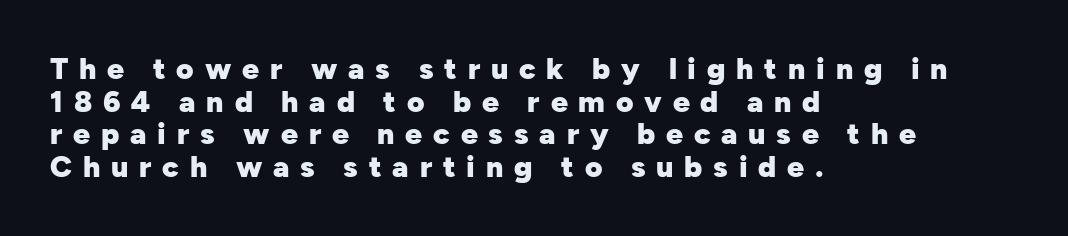
Italic? Not at all — the glyphs are vertical. Chunky letters — that's bold for sure. The area under the type is left untouched. The line texture is sparse and dotted thanks to wide tracking. The rendering uses a small line-height, squeezing the rows.
